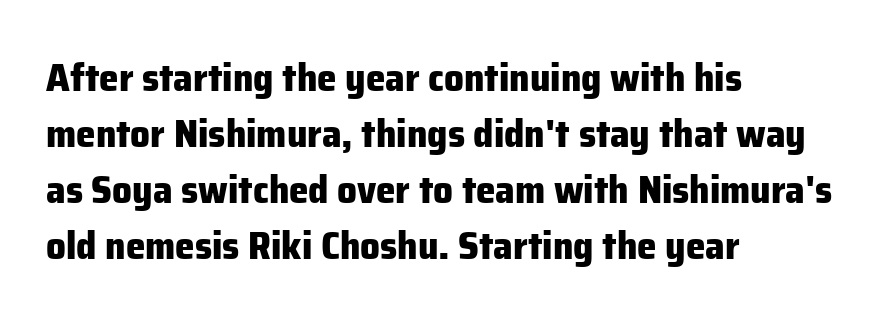
Interline gaps are of average width in this sample. Typeset ragged right — the left edge is the straight one. Typographic density is high because the face is bold. The face used here is rendered with its standard letterfit.
